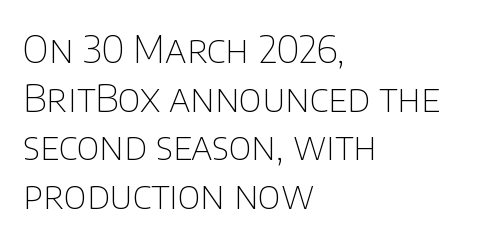
The image shows 38 px thin sans-serif type, upright; set left-aligned, normal line spacing (1.28x), normal letter spacing, not underlined; low stroke contrast and a large x-height.
